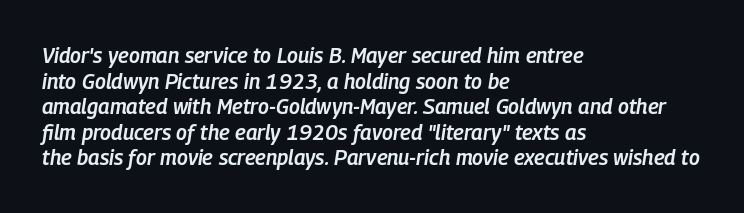
{"italic": "yes", "lean": "right", "slant_degrees": 9, "bold": "semi", "underline": "no", "align": "left", "line_spacing_ratio": 1.22, "letter_spacing": "normal", "letter_spacing_em": 0.0, "glyph_px": 21}
